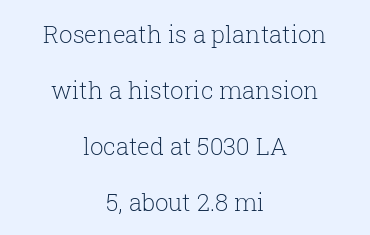
In terms of leading, this rendering errs on the spacious side. Here the glyphs are tracked normally, forming tight word shapes. Quick note: not italic, upright. The setting favours the middle, as headings and verse often do.
